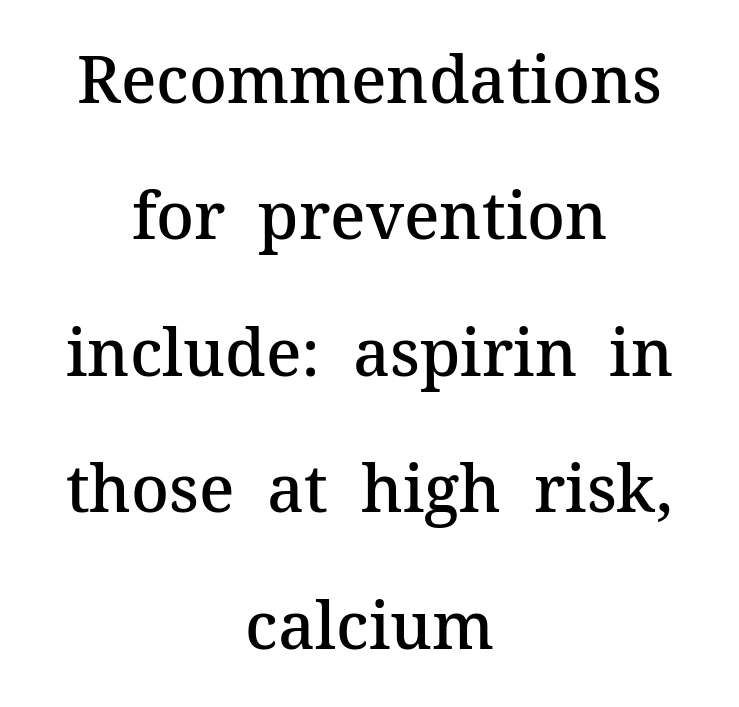
Typesetter's note: demi weight, one step under bold. The passage is arranged like a title page — every line centered. Think of a printed novel: that variable character pitch is what you see here. Letterform terminals end in serifs throughout the passage. This sample uses an upright cut, with every glyph sitting square on the baseline. Loosely led — the rows are spread out.
